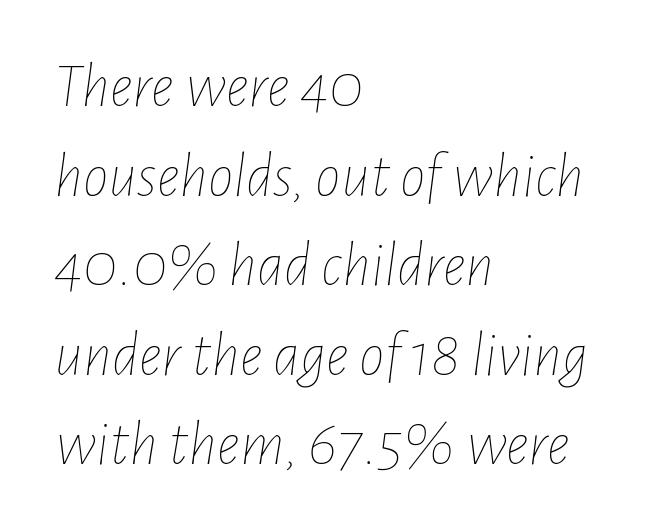
Q: Is the text bold? A: No.
Q: Is the text italic (slanted)? A: Yes, it leans right by about 7 degrees.
Q: Is the text underlined? A: No.
Q: How is the paragraph aligned? A: Left-aligned.
Q: Is the spacing between letters normal or unusually wide? A: Normal.
Q: Is the spacing between lines tight, normal or loose? A: Normal.
Q: Width (condensed, normal, or wide)? A: Condensed.
Q: Stroke contrast? A: Low.
Q: x-height? A: Medium.
Q: Monospaced? A: No.
